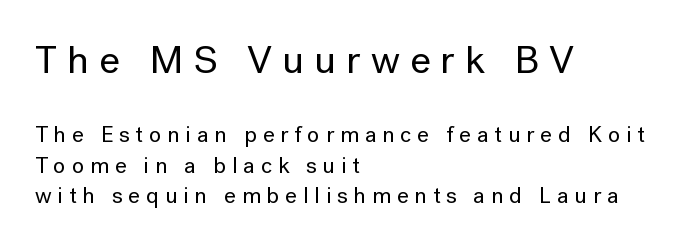
The words here are not underlined. The typeface chosen for these lines omits serifs. The horizontal fit of the characters is loose and conspicuously gappy. Typesetter's note — upper block bumped up in size, lower block left smaller. You could not count columns in this text — the font is proportionally spaced. The vertical gap from one line to the next is medium.
